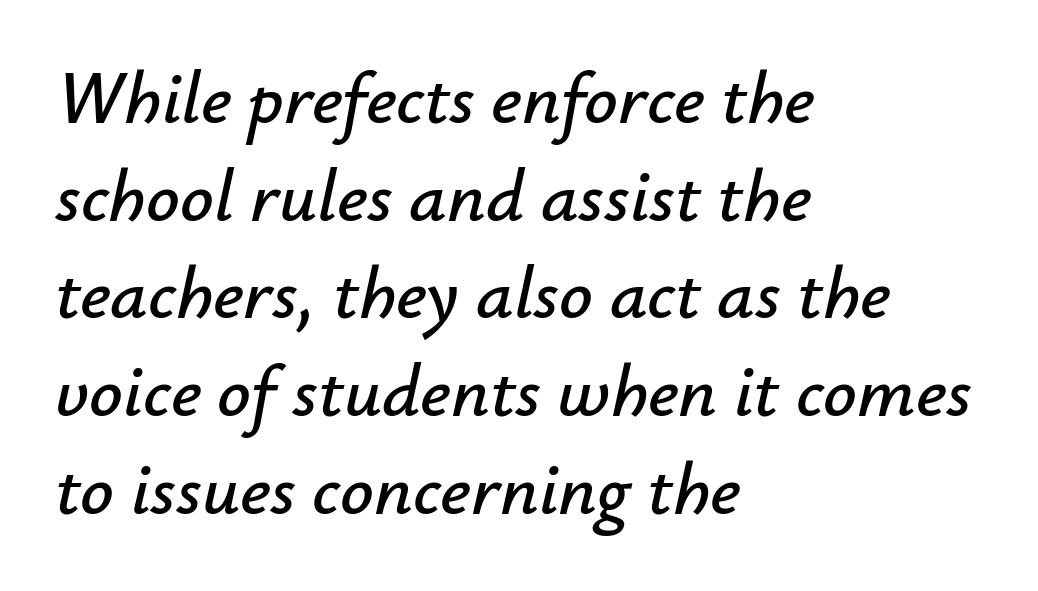
The image shows 74 px text type, italic (leaning right); set left-aligned, normal line spacing (1.32x), normal letter spacing, not underlined; low stroke contrast and a small x-height.
